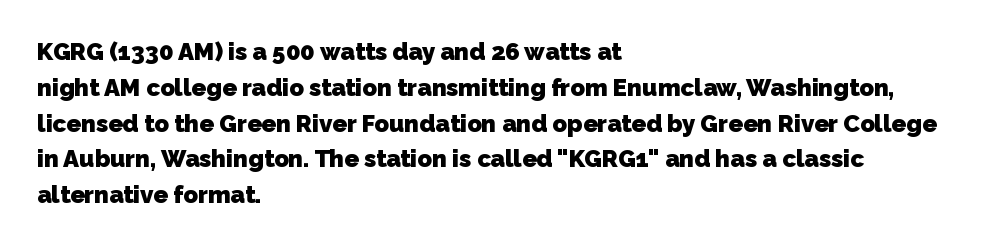
Where is the straight margin? On the left. Typographic density is high because the face is bold. Each new line begins a customary step beneath the previous one. This rendering leaves character spacing at its baseline value.
